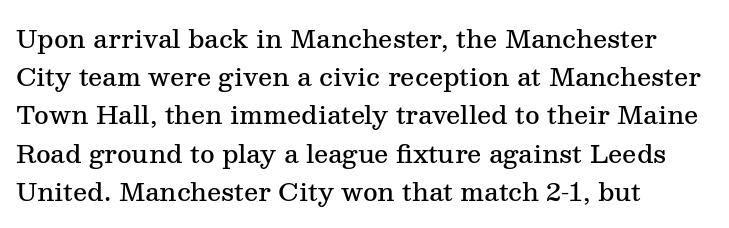
The image shows 25 px text type, upright; set left-aligned, normal line spacing (1.53x), normal letter spacing, not underlined.
